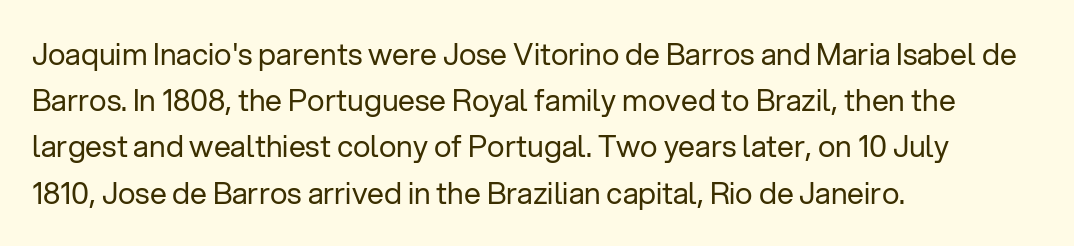
Anything drawn beneath the words? Only blank space. Letters have the restrained weight of plain body copy at most. Letter spacing: default. How would I describe the line gaps? Plain and ordinary. Left-aligned paragraph, ragged on the right.
